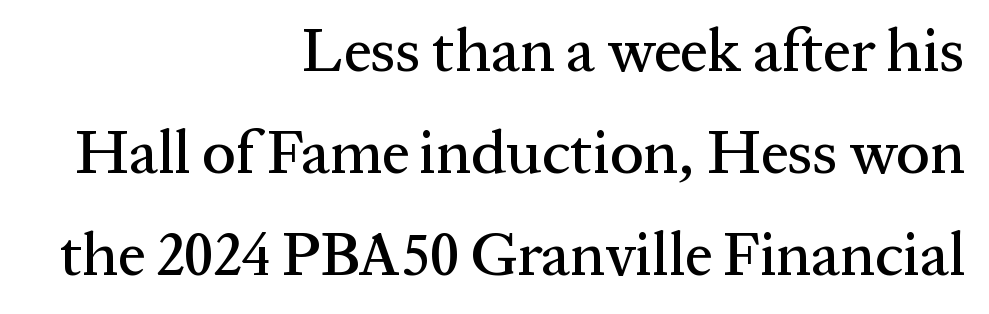
{"serif": "yes", "italic": "no", "width": "normal", "stroke_contrast": "medium", "x_height": "medium", "monospaced": "no", "underline": "no", "align": "right", "line_spacing": "normal", "line_spacing_ratio": 1.67, "letter_spacing": "normal", "letter_spacing_em": 0.0, "glyph_px": 61}
